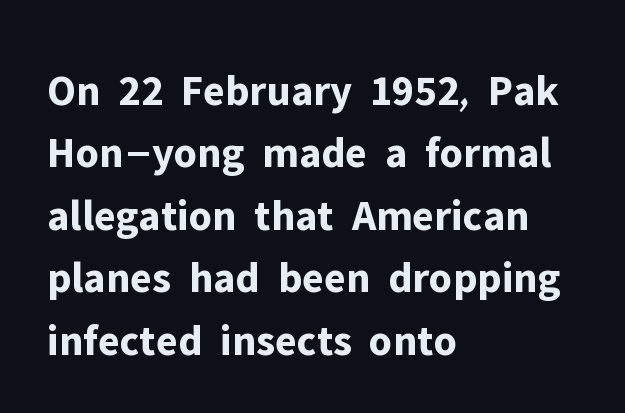
{"serif": "no", "italic": "no", "bold": "yes", "weight": "bold", "width": "normal", "stroke_contrast": "low", "x_height": "medium", "monospaced": "no", "underline": "no", "align": "left", "line_spacing": "normal", "line_spacing_ratio": 1.42, "letter_spacing": "normal", "letter_spacing_em": 0.0, "glyph_px": 44}
